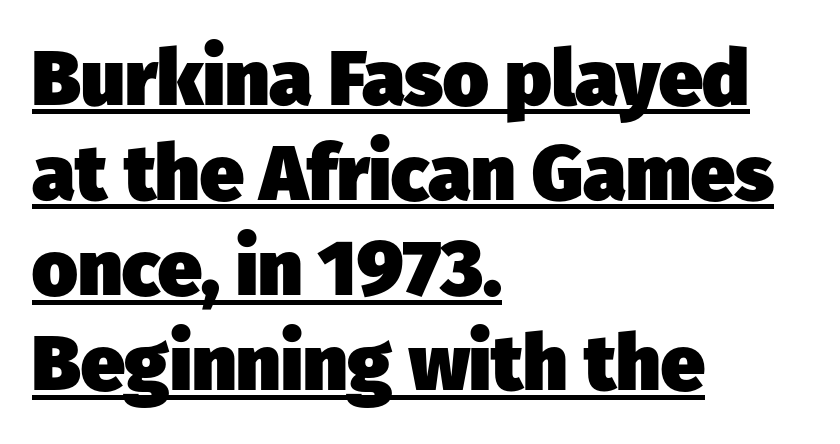
The designer went with a sans here, leaving each stem footless. Which margin do the lines hug? The left one — the right edge is uneven. Compared with undecorated copy, this sample adds a rule below the words. Students, note that the glyphs here touch the page at normal intervals.
